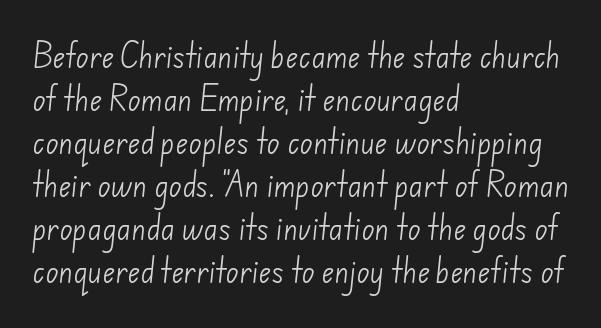
The image shows 27 px text type; set left-aligned, normal line spacing (1.59x), normal letter spacing, not underlined.
